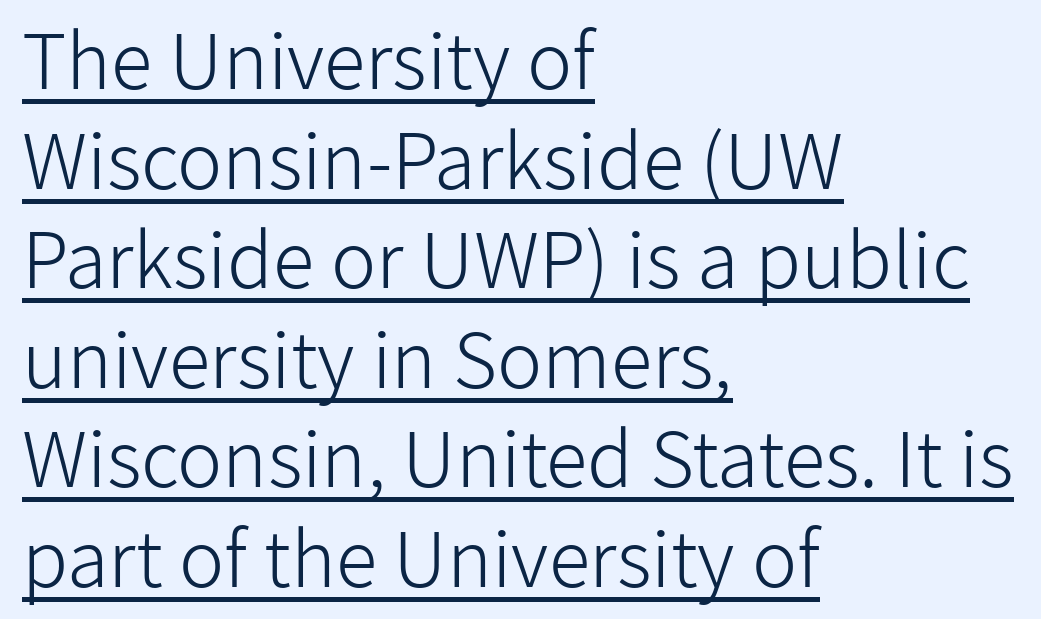
Q: Is the text bold? A: No.
Q: Is the text italic (slanted)? A: No, it is upright.
Q: Is the typeface a serif or a sans-serif typeface? A: Sans-serif.
Q: Is the text underlined? A: Yes.
Q: How is the paragraph aligned? A: Left-aligned.
Q: Is the spacing between letters normal or unusually wide? A: Normal.
Q: Is the spacing between lines tight, normal or loose? A: Normal.
Q: Width (condensed, normal, or wide)? A: Normal.
Q: Stroke contrast? A: Low.
Q: x-height? A: Medium.
Q: Monospaced? A: No.
